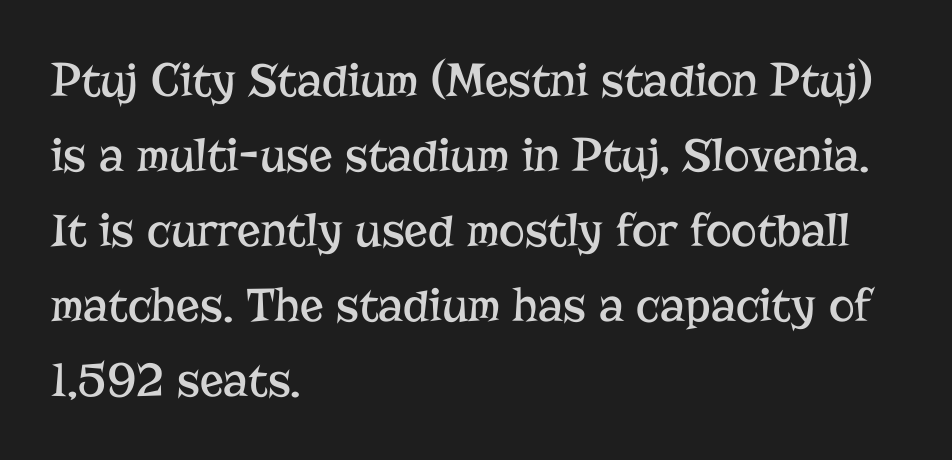
Q: Is the text bold? A: No.
Q: Is the text italic (slanted)? A: No, it is upright.
Q: Is the typeface a serif or a sans-serif typeface? A: Serif.
Q: Is the text underlined? A: No.
Q: How is the paragraph aligned? A: Left-aligned.
Q: Is the spacing between letters normal or unusually wide? A: Normal.
Q: Is the spacing between lines tight, normal or loose? A: Normal.
Q: Width (condensed, normal, or wide)? A: Normal.
Q: Stroke contrast? A: Low.
Q: x-height? A: Medium.
Q: Monospaced? A: No.
